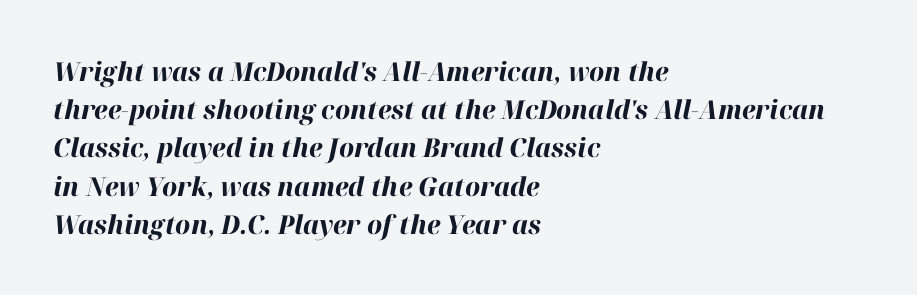
{"italic": "yes", "lean": "right", "slant_degrees": 12, "bold": "yes", "underline": "no", "align": "left", "line_spacing": "normal", "line_spacing_ratio": 1.47, "letter_spacing": "normal", "letter_spacing_em": 0.0, "glyph_px": 26}
